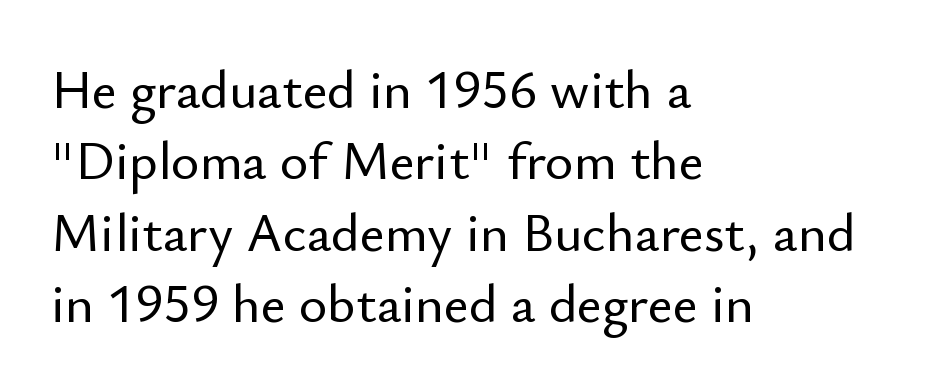
Q: Is the text italic (slanted)? A: No, it is upright.
Q: Is the typeface a serif or a sans-serif typeface? A: Sans-serif.
Q: Is the text underlined? A: No.
Q: How is the paragraph aligned? A: Left-aligned.
Q: Is the spacing between letters normal or unusually wide? A: Normal.
Q: Is the spacing between lines tight, normal or loose? A: Normal.
Q: Width (condensed, normal, or wide)? A: Normal.
Q: Stroke contrast? A: Low.
Q: x-height? A: Small.
Q: Monospaced? A: No.
